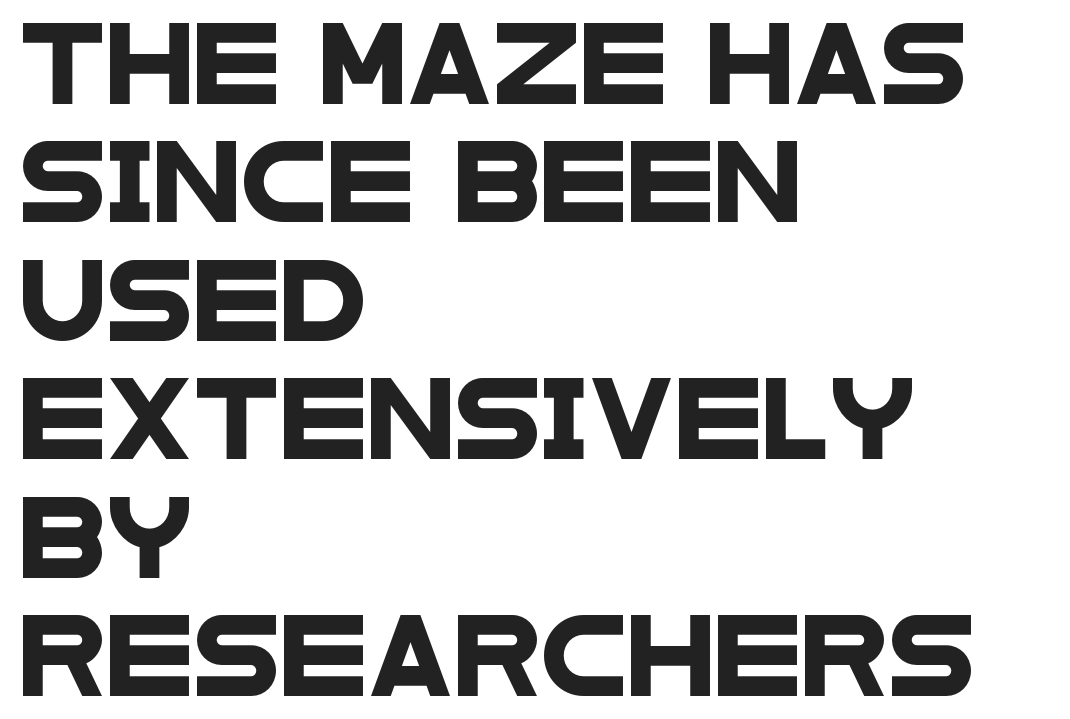
{"serif": "no", "width": "wide", "stroke_contrast": "low", "x_height": "large", "monospaced": "no", "underline": "no", "align": "left", "line_spacing": "normal", "line_spacing_ratio": 1.5, "letter_spacing": "normal", "letter_spacing_em": 0.0, "glyph_px": 79}
